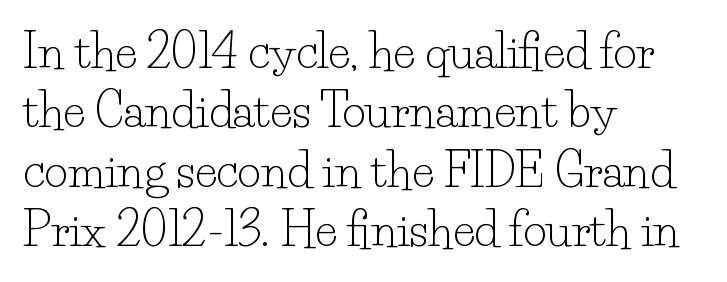
The words here are not underlined. This block has exactly the height ordinary leading produces. A quiet, ordinary-to-light weight characterises the typeface. Small tapered or slab feet sit at the stroke ends, so this counts as serif. Glyph-to-glyph distance matches everyday printed text.
